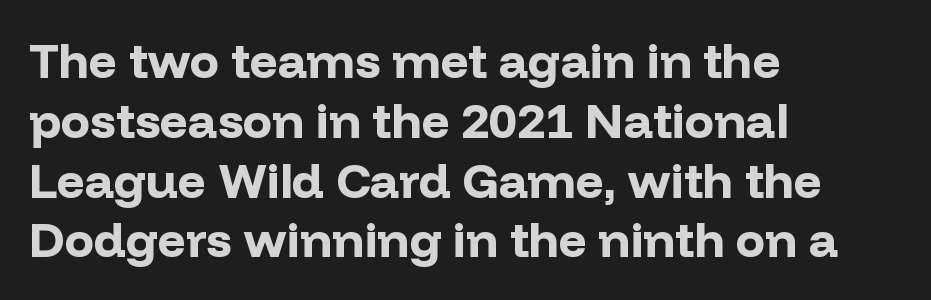
{"serif": "no", "italic": "no", "bold": "yes", "weight": "bold", "width": "normal", "stroke_contrast": "low", "x_height": "medium", "monospaced": "no", "underline": "no", "align": "left", "line_spacing_ratio": 1.22, "letter_spacing": "normal", "letter_spacing_em": 0.0, "glyph_px": 49}
